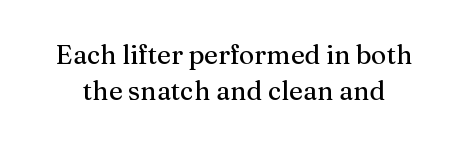
{"italic": "no", "underline": "no", "line_spacing": "normal", "line_spacing_ratio": 1.4, "letter_spacing": "normal", "letter_spacing_em": 0.0, "glyph_px": 26}
